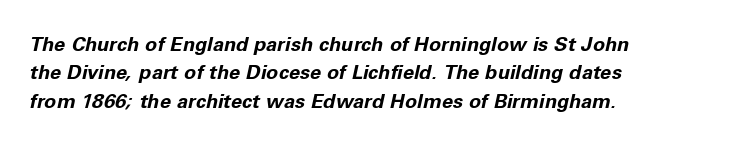
Evenly set lines give the paragraph a standard silhouette. No extra tracking has been applied to these lines. Slant detected: the letters are inclined. How heavy is the stroke? Heavy — this is a bold. Clear beneath every line of the passage. All the whitespace from short lines collects on the right.
